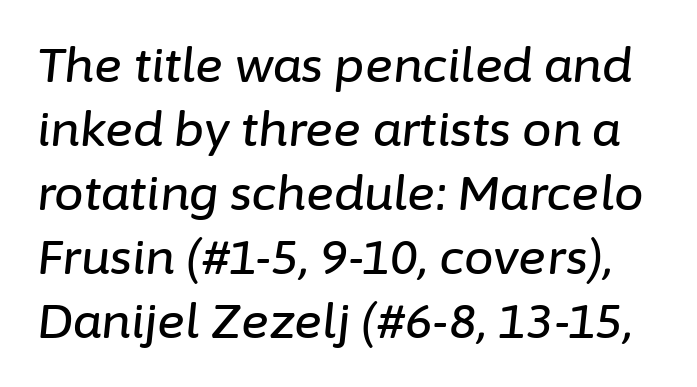
{"italic": "yes", "lean": "right", "slant_degrees": 6, "width": "normal", "stroke_contrast": "low", "x_height": "medium", "monospaced": "no", "underline": "no", "line_spacing": "normal", "line_spacing_ratio": 1.36, "letter_spacing": "normal", "letter_spacing_em": 0.0, "glyph_px": 47}
